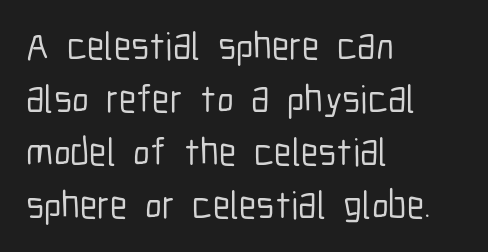
Q: Is the text italic (slanted)? A: No, it is upright.
Q: Is the typeface a serif or a sans-serif typeface? A: Sans-serif.
Q: Is the text underlined? A: No.
Q: How is the paragraph aligned? A: Left-aligned.
Q: Is the spacing between letters normal or unusually wide? A: Normal.
Q: Is the spacing between lines tight, normal or loose? A: Normal.
Q: Width (condensed, normal, or wide)? A: Condensed.
Q: Stroke contrast? A: Low.
Q: x-height? A: Medium.
Q: Monospaced? A: No.
